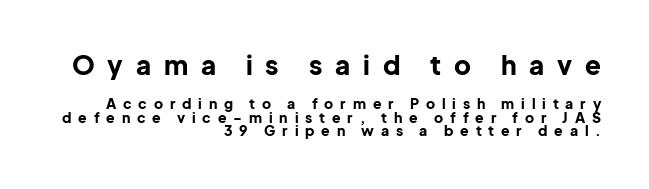
Q: Is the text bold? A: Yes.
Q: Is the text italic (slanted)? A: No, it is upright.
Q: Is the text underlined? A: No.
Q: How is the paragraph aligned? A: Right-aligned.
Q: Is the spacing between letters normal or unusually wide? A: Unusually wide.
Q: Is the spacing between lines tight, normal or loose? A: Tight.
Q: Which block of text is set in a larger size, the first (top) or the second (bottom)? A: The first (top) one.
